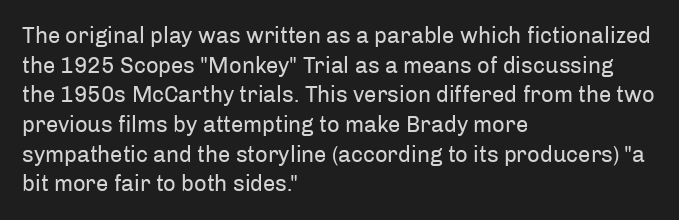
{"italic": "no", "bold": "no", "underline": "no", "align": "left", "line_spacing": "normal", "line_spacing_ratio": 1.35, "letter_spacing": "normal", "letter_spacing_em": 0.0, "glyph_px": 22}
